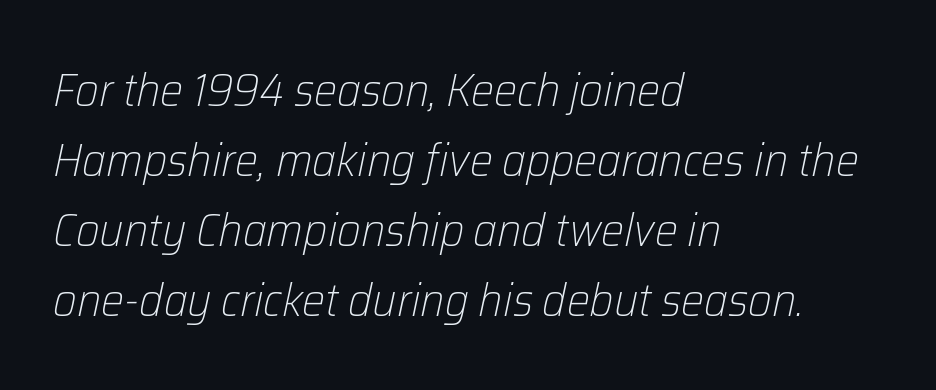
The font is comparable to plain body text, perhaps lighter. In terms of posture, this sample is oblique. The gaps between neighbouring characters are ordinary and unremarkable. Here the designer chose a conventional face with non-uniform glyph widths. Alignment: flush left.
